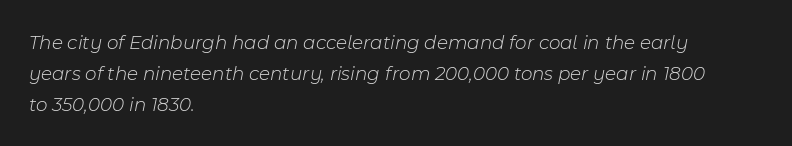
The block of text has a typical density, with ordinary space between rows. The letterforms sit at book weight or below. Glyph-to-glyph distance matches everyday printed text. There's an unmistakable incline to the writing here.
